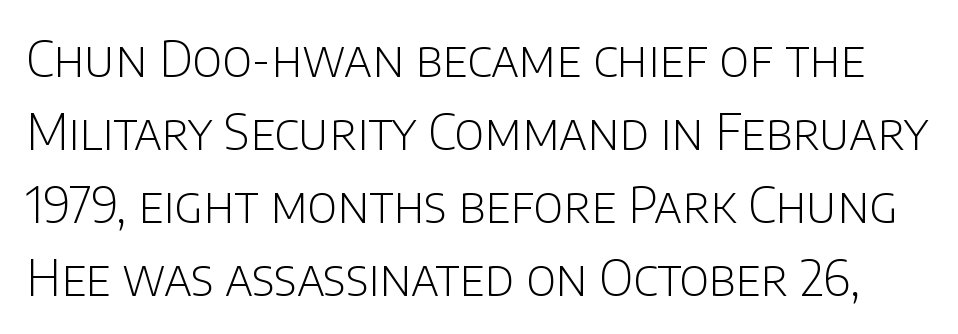
{"serif": "no", "italic": "no", "bold": "no", "weight": "light", "width": "normal", "stroke_contrast": "low", "x_height": "large", "monospaced": "no", "underline": "no", "line_spacing": "normal", "line_spacing_ratio": 1.49, "letter_spacing": "normal", "letter_spacing_em": 0.0, "glyph_px": 49}
